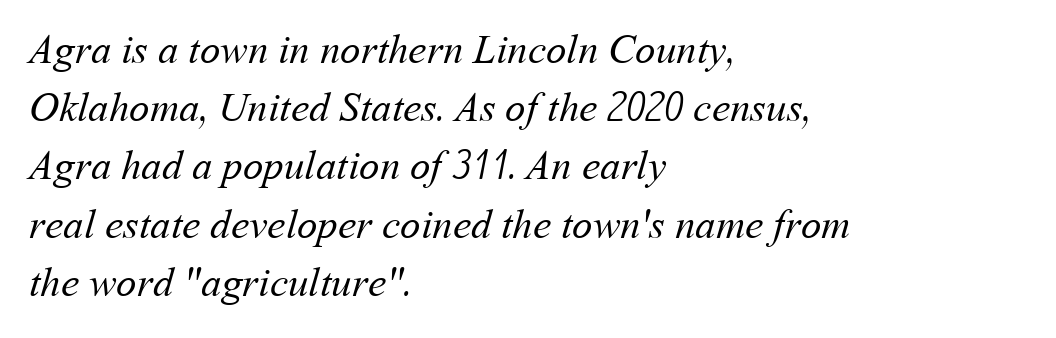
Q: Is the text bold? A: No.
Q: Is the text underlined? A: No.
Q: How is the paragraph aligned? A: Left-aligned.
Q: Is the spacing between letters normal or unusually wide? A: Normal.
Q: Is the spacing between lines tight, normal or loose? A: Normal.
Q: Width (condensed, normal, or wide)? A: Normal.
Q: Stroke contrast? A: Medium.
Q: x-height? A: Medium.
Q: Monospaced? A: No.
